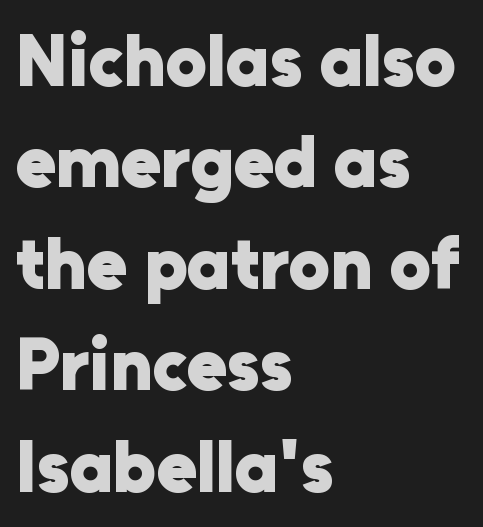
The image shows 73 px heavy sans-serif type, upright; set left-aligned, normal line spacing (1.39x), normal letter spacing, not underlined; low stroke contrast and a medium x-height.
